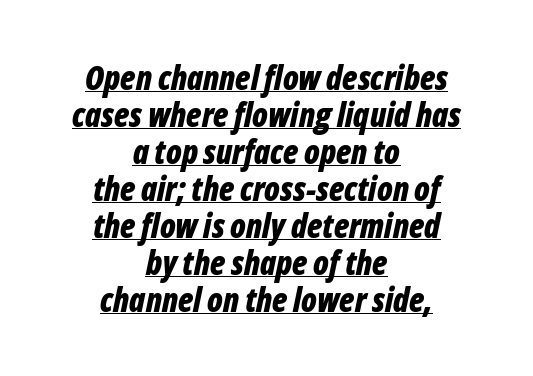
Is this a fixed-width face? No — the glyphs have proportional, varying widths. Characters are canted at an angle relative to the baseline's perpendicular. The rendering uses a small line-height, squeezing the rows. Heft: maximum for text — a bold. This sample uses plain, unmodified letter spacing. You can see a thin bar hugging the bottom of the glyphs.
